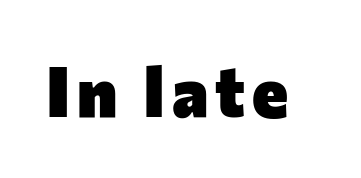
Do the characters align in a grid? No, the font is proportional. Every stem runs plumb, perpendicular to the baseline. Strong, thick strokes mark this as bold type. Stroke terminals: plain, sans-serif. Lines of text with bare space underneath.
